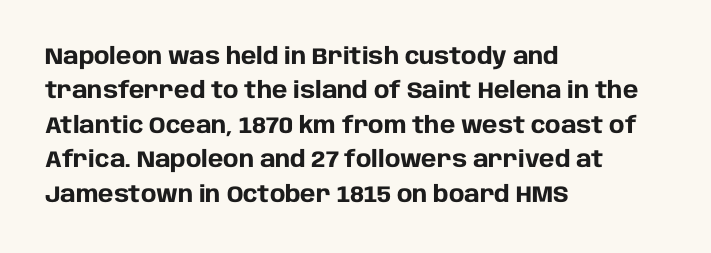
{"italic": "no", "bold": "yes", "underline": "no", "align": "left", "line_spacing": "normal", "line_spacing_ratio": 1.5, "letter_spacing": "normal", "letter_spacing_em": 0.0, "glyph_px": 23}
